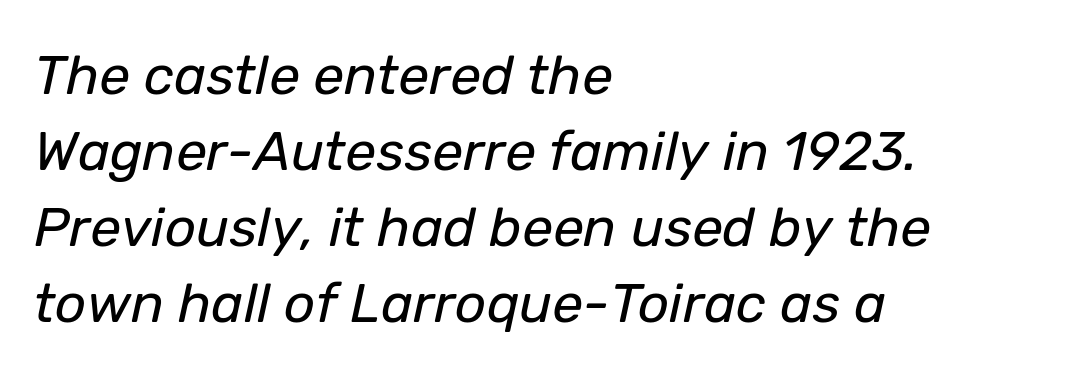
The image shows 55 px regular-weight type, italic (leaning right); set left-aligned, normal line spacing (1.38x), normal letter spacing, not underlined; low stroke contrast and a medium x-height.
